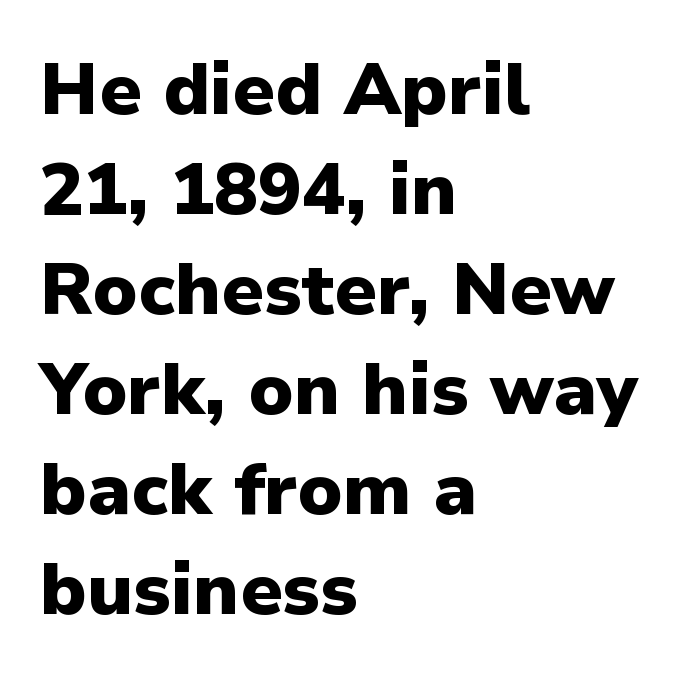
Looks like regular typesetting: each glyph gets only the width it needs. Rule under the text: the space is simply empty. The letters stand upright; this is a roman face. These lines stack with their left ends in a neat column. A sans-serif font was chosen for this passage.
